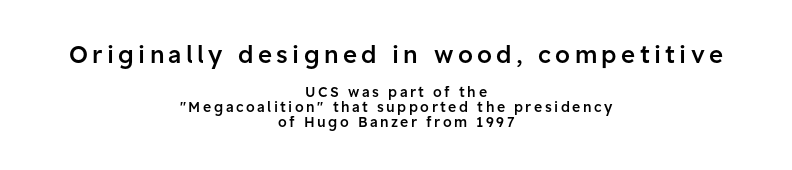
Very little white space separates one row of letters from the next. Neither beginnings nor endings align; midpoints do. Check under the words: just untouched page. Whoever set this made the first block the dominant, larger element.
